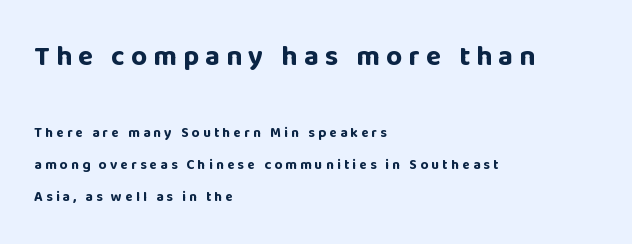
{"serif": "no", "italic": "no", "bold": "yes", "weight": "bold", "width": "normal", "stroke_contrast": "low", "x_height": "large", "monospaced": "no", "underline": "no", "align": "left", "line_spacing": "loose", "line_spacing_ratio": 2.29, "letter_spacing": "wide", "letter_spacing_em": 0.22, "larger_block": "first", "size_ratio": 2.0, "glyph_px": 28}
